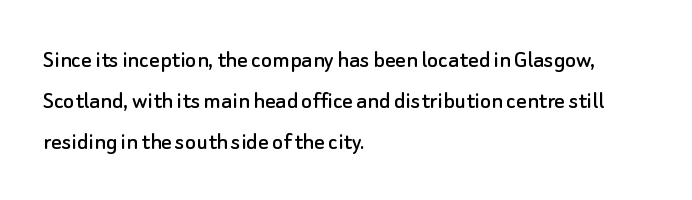
Q: Is the text italic (slanted)? A: No, it is upright.
Q: Is the text underlined? A: No.
Q: How is the paragraph aligned? A: Left-aligned.
Q: Is the spacing between letters normal or unusually wide? A: Normal.
Q: Is the spacing between lines tight, normal or loose? A: Normal.
